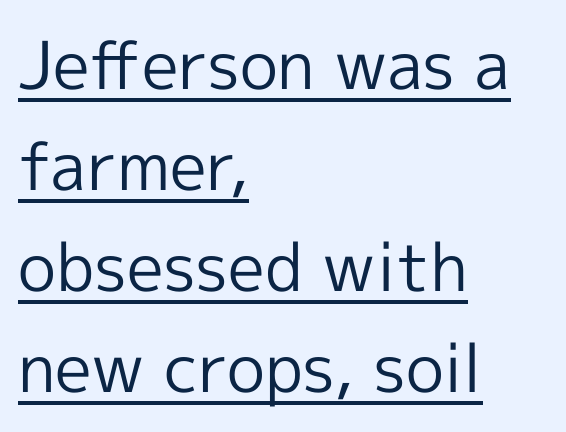
The image shows 66 px regular-weight sans-serif type, upright; set left-aligned, normal line spacing (1.53x), normal letter spacing, underlined; a medium x-height.
